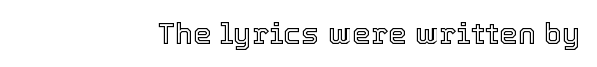
{"italic": "no", "width": "normal", "x_height": "medium", "monospaced": "no", "underline": "no", "align": "right", "letter_spacing": "normal", "letter_spacing_em": 0.0, "glyph_px": 30}
